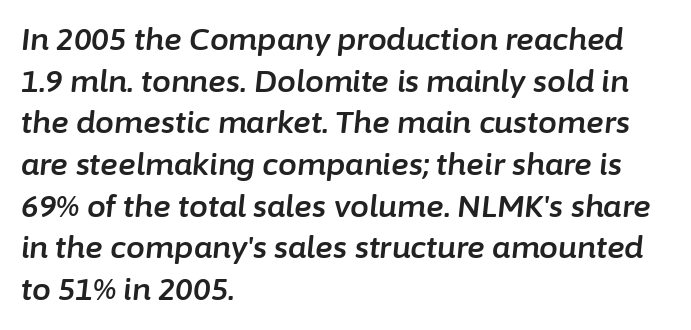
{"italic": "yes", "lean": "right", "slant_degrees": 6, "width": "normal", "stroke_contrast": "low", "x_height": "medium", "monospaced": "no", "underline": "no", "align": "left", "line_spacing": "normal", "line_spacing_ratio": 1.39, "letter_spacing": "normal", "letter_spacing_em": 0.0, "glyph_px": 30}
